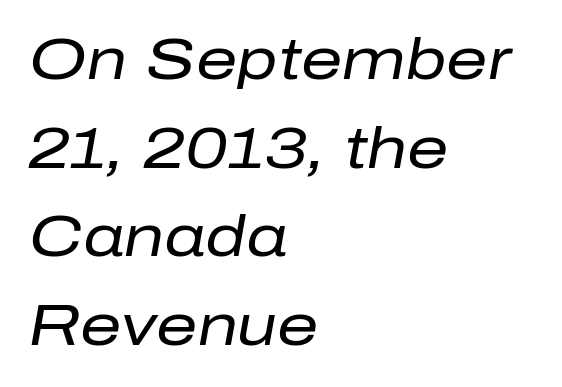
{"italic": "yes", "lean": "right", "slant_degrees": 10, "bold": "no", "weight": "regular", "width": "normal", "stroke_contrast": "low", "x_height": "medium", "monospaced": "no", "underline": "no", "align": "left", "line_spacing": "normal", "line_spacing_ratio": 1.53, "letter_spacing": "normal", "letter_spacing_em": 0.0, "glyph_px": 58}
